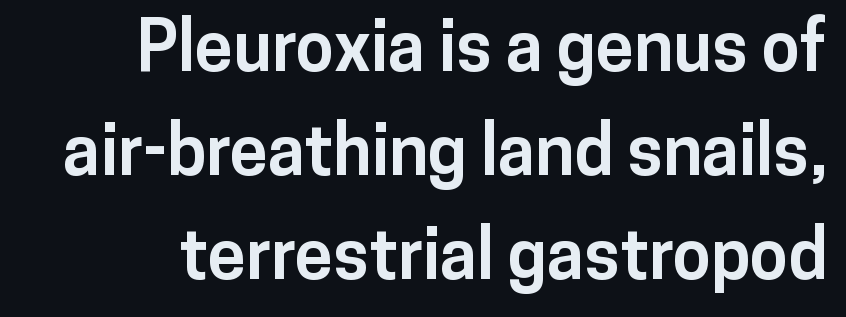
{"serif": "no", "italic": "no", "bold": "yes", "weight": "bold", "width": "normal", "stroke_contrast": "low", "x_height": "medium", "monospaced": "no", "underline": "no", "line_spacing": "normal", "line_spacing_ratio": 1.51, "letter_spacing": "normal", "letter_spacing_em": 0.0, "glyph_px": 69}
